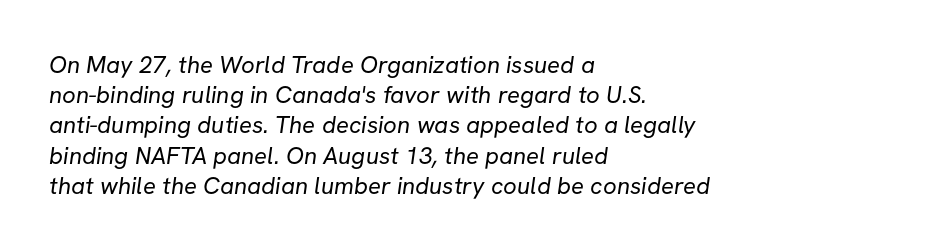
The image shows 24 px text type; set left-aligned, normal line spacing (1.26x), normal letter spacing, not underlined.
